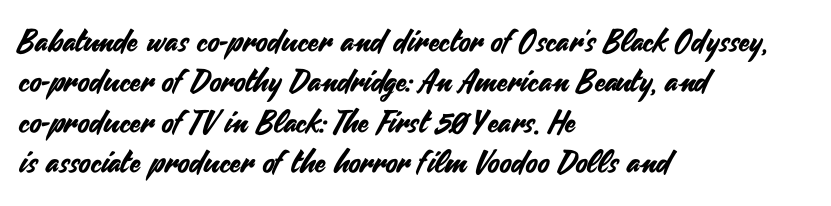
{"serif": "no", "width": "normal", "stroke_contrast": "medium", "x_height": "small", "monospaced": "no", "underline": "no", "align": "left", "line_spacing": "normal", "line_spacing_ratio": 1.3, "letter_spacing": "normal", "letter_spacing_em": 0.0, "glyph_px": 31}
